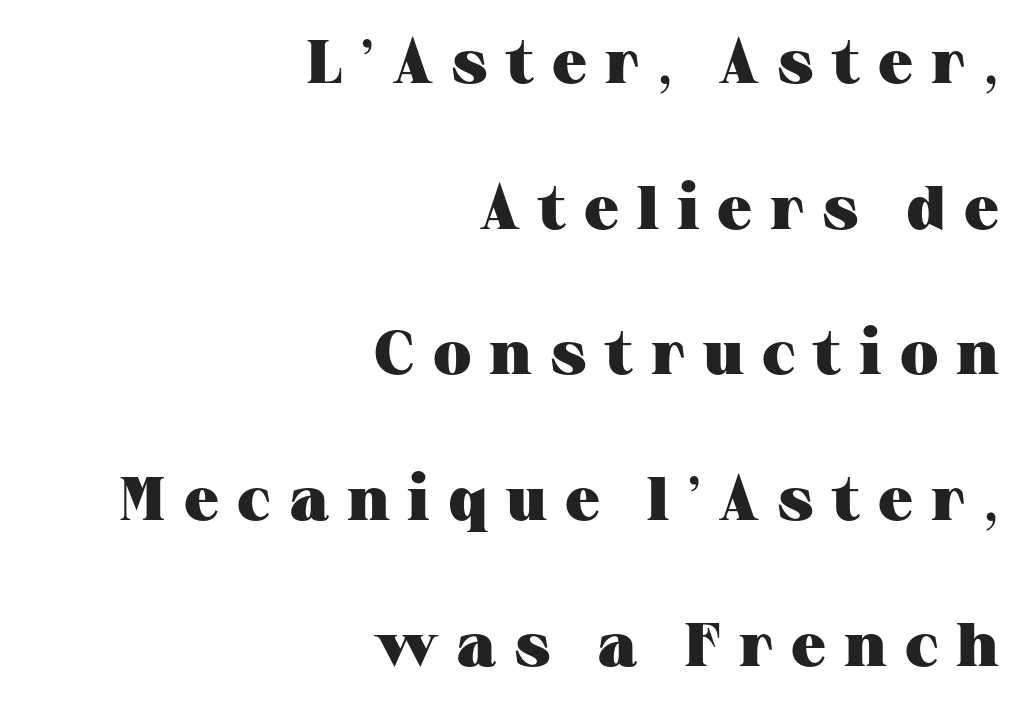
Q: Is the text bold? A: Yes.
Q: Is the text italic (slanted)? A: No, it is upright.
Q: Is the typeface a serif or a sans-serif typeface? A: Serif.
Q: Is the text underlined? A: No.
Q: How is the paragraph aligned? A: Right-aligned.
Q: Is the spacing between letters normal or unusually wide? A: Unusually wide.
Q: Is the spacing between lines tight, normal or loose? A: Loose.
Q: Width (condensed, normal, or wide)? A: Wide.
Q: Stroke contrast? A: Medium.
Q: x-height? A: Medium.
Q: Monospaced? A: No.
